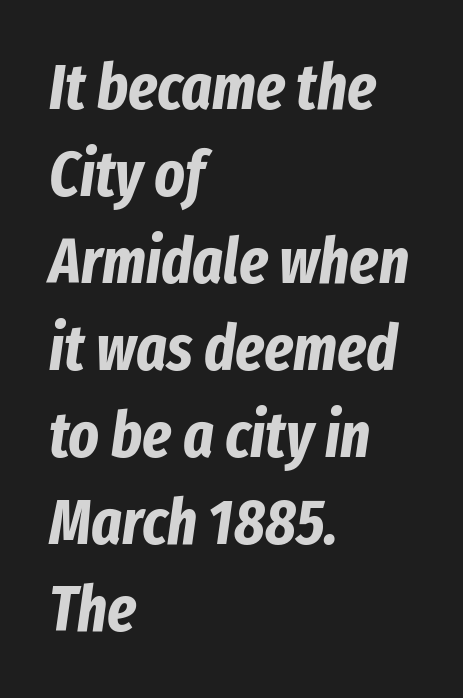
The image shows 64 px bold, condensed type, italic (leaning right); set left-aligned, normal line spacing (1.36x), normal letter spacing, not underlined; low stroke contrast and a medium x-height.
